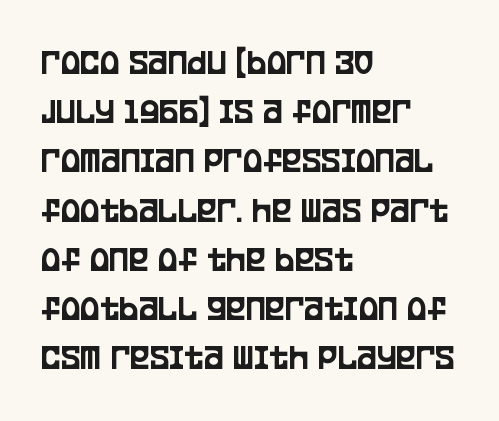
{"serif": "no", "italic": "no", "width": "condensed", "stroke_contrast": "low", "x_height": "large", "monospaced": "no", "underline": "no", "align": "left", "line_spacing": "normal", "line_spacing_ratio": 1.33, "letter_spacing": "normal", "letter_spacing_em": 0.0, "glyph_px": 37}
